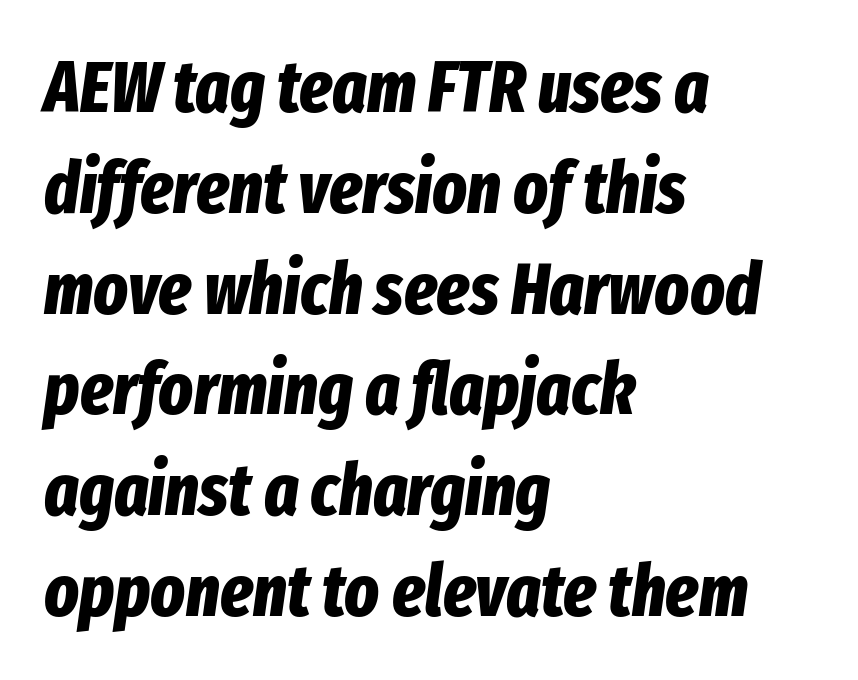
{"italic": "yes", "lean": "right", "slant_degrees": 8, "bold": "yes", "weight": "bold", "width": "condensed", "stroke_contrast": "low", "x_height": "medium", "monospaced": "no", "underline": "no", "align": "left", "line_spacing": "normal", "line_spacing_ratio": 1.4, "letter_spacing": "normal", "letter_spacing_em": 0.0, "glyph_px": 72}
